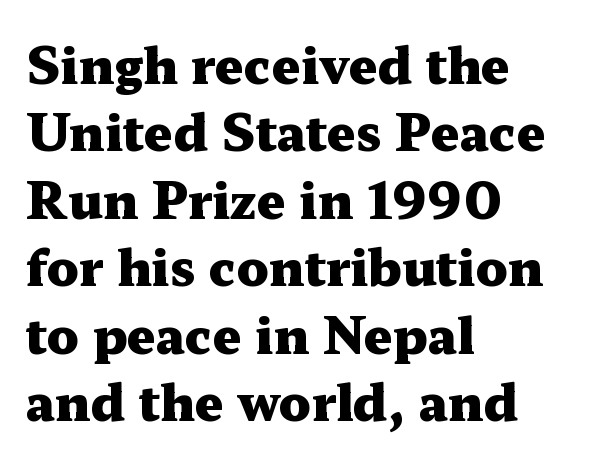
Q: Is the text bold? A: Yes.
Q: Is the text italic (slanted)? A: No, it is upright.
Q: Is the typeface a serif or a sans-serif typeface? A: Serif.
Q: Is the text underlined? A: No.
Q: How is the paragraph aligned? A: Left-aligned.
Q: Is the spacing between letters normal or unusually wide? A: Normal.
Q: Is the spacing between lines tight, normal or loose? A: Normal.
Q: Width (condensed, normal, or wide)? A: Wide.
Q: Stroke contrast? A: Medium.
Q: x-height? A: Medium.
Q: Monospaced? A: No.
